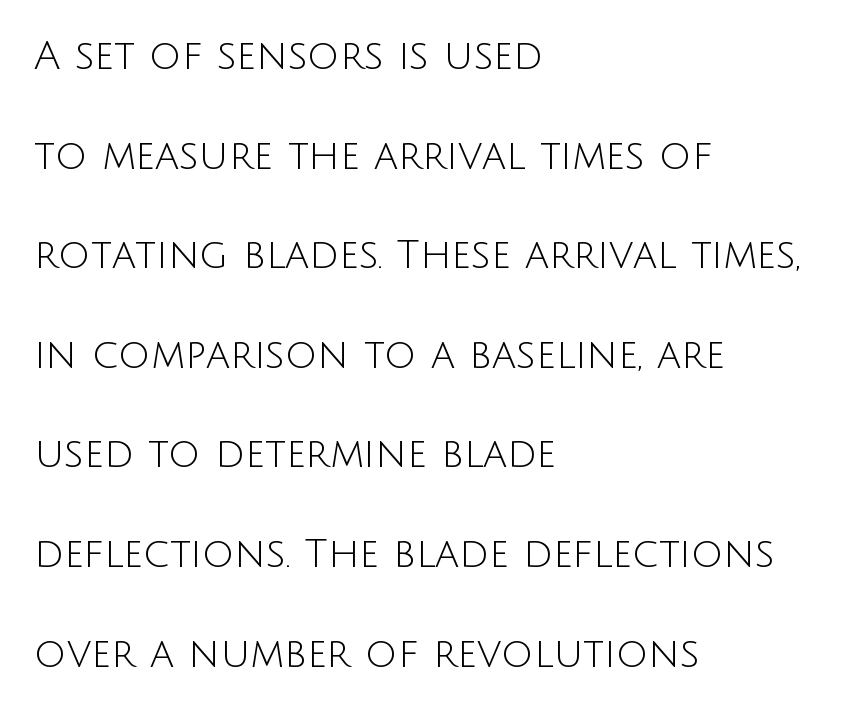
The image shows 40 px light sans-serif type, upright; set left-aligned, loose line spacing (2.49x), normal letter spacing, not underlined; low stroke contrast and a large x-height.
